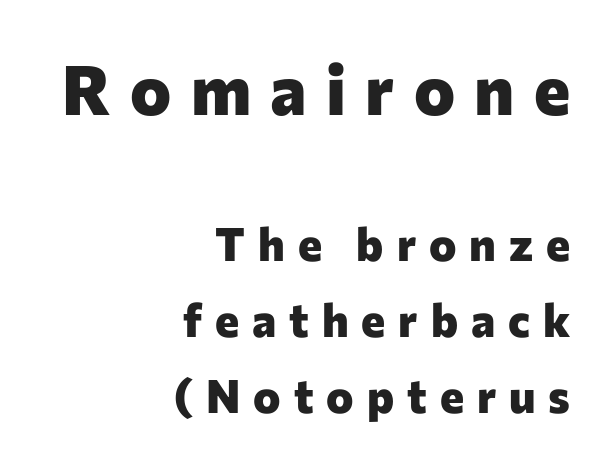
Posture: straight, roman, zero tilt. Character size in the leading block exceeds that of the trailing block. This sample is right-justified, so line beginnings fall wherever the words allow. This sample has the flowing, uneven cadence of proportional lettering.
